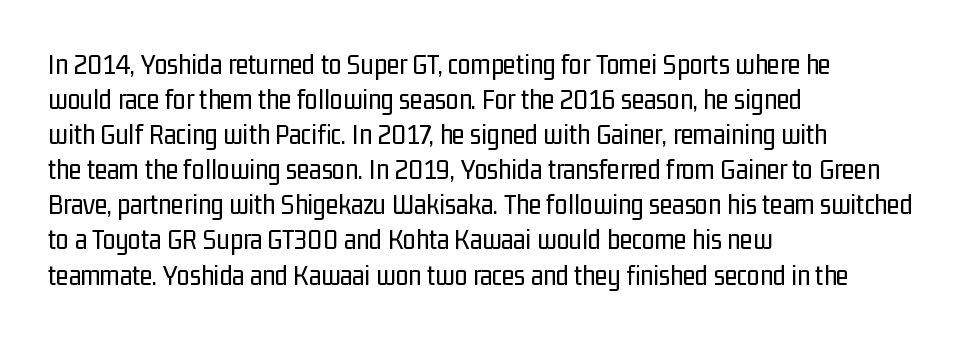
Q: Is the text bold? A: No.
Q: Is the text italic (slanted)? A: No, it is upright.
Q: Is the typeface a serif or a sans-serif typeface? A: Sans-serif.
Q: Is the text underlined? A: No.
Q: How is the paragraph aligned? A: Left-aligned.
Q: Is the spacing between letters normal or unusually wide? A: Normal.
Q: Width (condensed, normal, or wide)? A: Condensed.
Q: Stroke contrast? A: Low.
Q: x-height? A: Medium.
Q: Monospaced? A: No.
